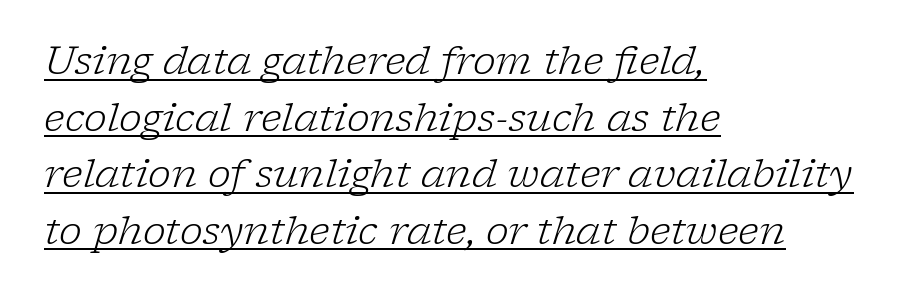
{"serif": "yes", "italic": "yes", "lean": "right", "slant_degrees": 17, "bold": "no", "weight": "light", "width": "normal", "stroke_contrast": "low", "x_height": "medium", "monospaced": "no", "underline": "yes", "align": "left", "line_spacing": "normal", "line_spacing_ratio": 1.45, "letter_spacing": "normal", "letter_spacing_em": 0.0, "glyph_px": 39}
